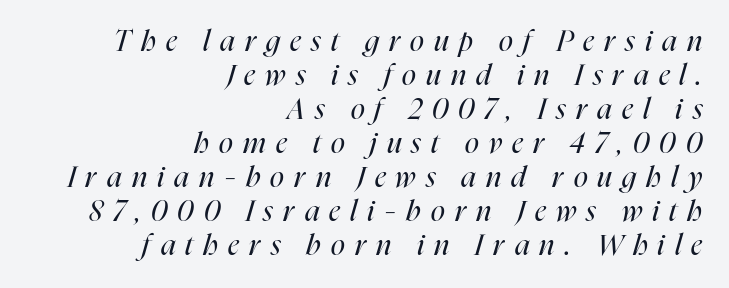
Glance below the letters and you will spot only blank space. Posture: slanted. Think of a printed novel: that variable character pitch is what you see here. Compared with typical body copy, the letter spacing here is much looser. A quiet, ordinary-to-light weight characterises the typeface. The text block is weighted toward the right margin, trailing off unevenly leftward.
